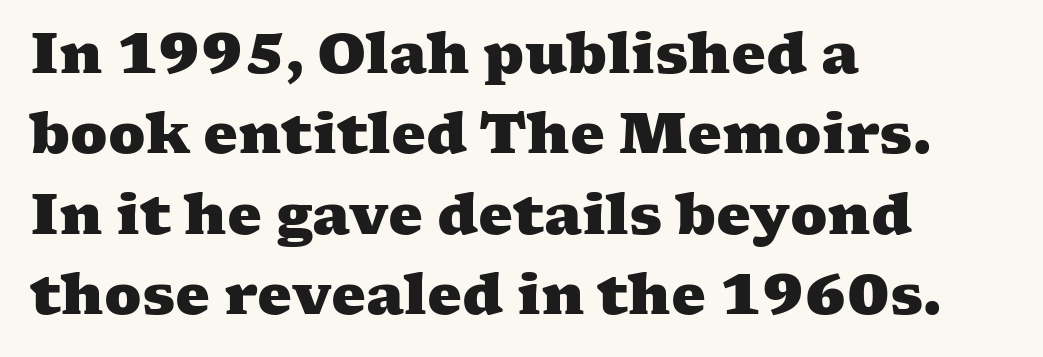
The image shows 55 px heavy, wide serif type; set left-aligned, normal line spacing (1.46x), normal letter spacing, not underlined; medium stroke contrast and a medium x-height.
